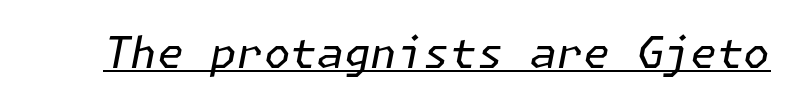
What decoration does the sample have? An underline. Inter-character spacing is left at the font's built-in metrics. Slanted lettering throughout. Stems and bowls with no extra thickness — not bold.
